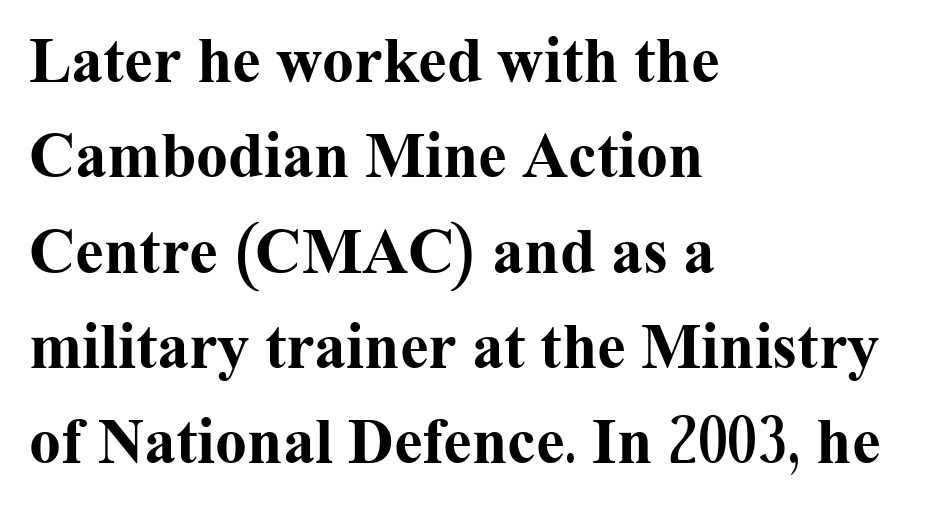
Q: Is the text bold? A: Yes.
Q: Is the text italic (slanted)? A: No, it is upright.
Q: Is the typeface a serif or a sans-serif typeface? A: Serif.
Q: Is the text underlined? A: No.
Q: How is the paragraph aligned? A: Left-aligned.
Q: Is the spacing between letters normal or unusually wide? A: Normal.
Q: Is the spacing between lines tight, normal or loose? A: Normal.
Q: Width (condensed, normal, or wide)? A: Normal.
Q: Stroke contrast? A: Medium.
Q: x-height? A: Medium.
Q: Monospaced? A: No.
